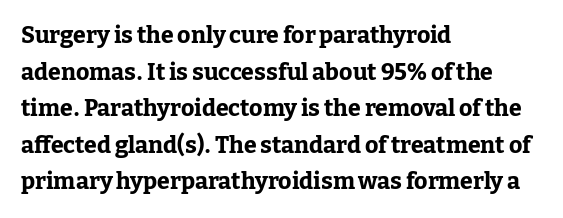
{"italic": "no", "bold": "yes", "underline": "no", "align": "left", "line_spacing": "normal", "line_spacing_ratio": 1.59, "letter_spacing": "normal", "letter_spacing_em": 0.0, "glyph_px": 23}
